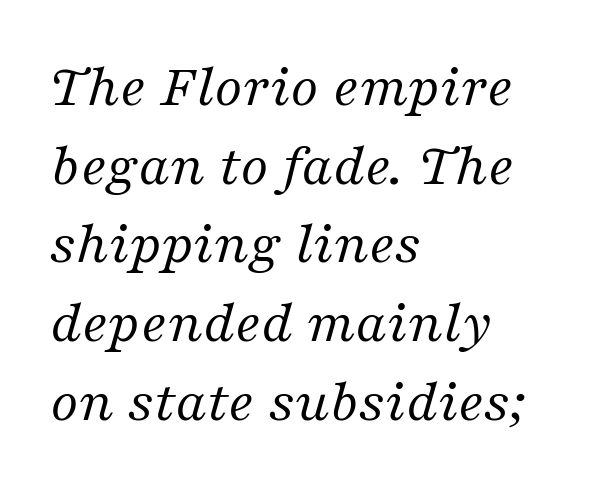
Q: Is the text bold? A: No.
Q: Is the text italic (slanted)? A: Yes, it leans right by about 16 degrees.
Q: Is the typeface a serif or a sans-serif typeface? A: Serif.
Q: Is the text underlined? A: No.
Q: How is the paragraph aligned? A: Left-aligned.
Q: Is the spacing between letters normal or unusually wide? A: Normal.
Q: Is the spacing between lines tight, normal or loose? A: Normal.
Q: Width (condensed, normal, or wide)? A: Normal.
Q: Stroke contrast? A: Medium.
Q: x-height? A: Medium.
Q: Monospaced? A: No.
